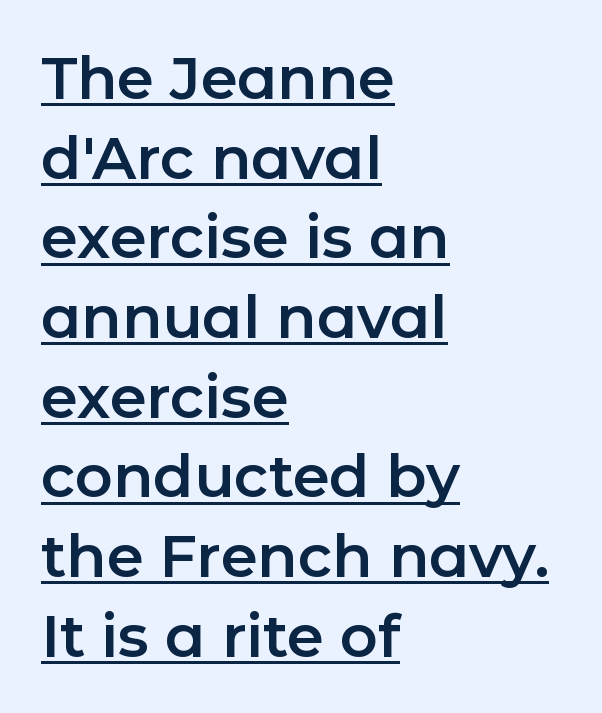
Q: Is the text italic (slanted)? A: No, it is upright.
Q: Is the typeface a serif or a sans-serif typeface? A: Sans-serif.
Q: Is the text underlined? A: Yes.
Q: How is the paragraph aligned? A: Left-aligned.
Q: Is the spacing between letters normal or unusually wide? A: Normal.
Q: Is the spacing between lines tight, normal or loose? A: Normal.
Q: Width (condensed, normal, or wide)? A: Normal.
Q: Stroke contrast? A: Low.
Q: x-height? A: Medium.
Q: Monospaced? A: No.
